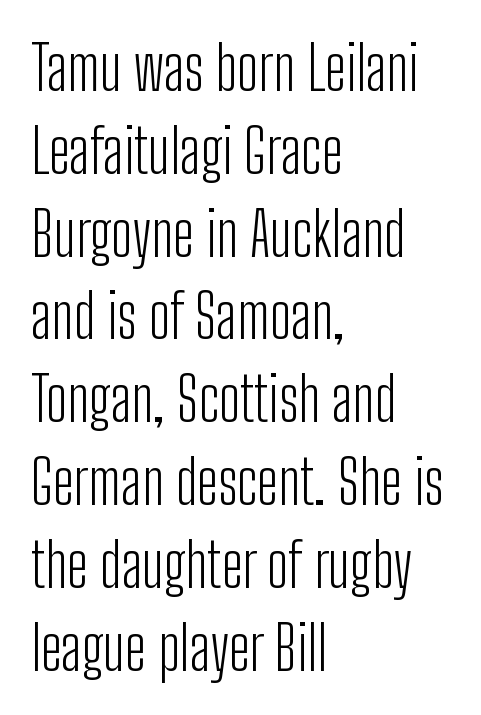
Character widths vary here, with narrow letters taking less room than wide ones. No word sits above an underline. Is this a heavy cut? Hardly; it is regular or lighter. This sample uses plain, unmodified letter spacing. The lines sit at an ordinary, default distance from one another. Does the copy run flush right? No — it runs flush left.
